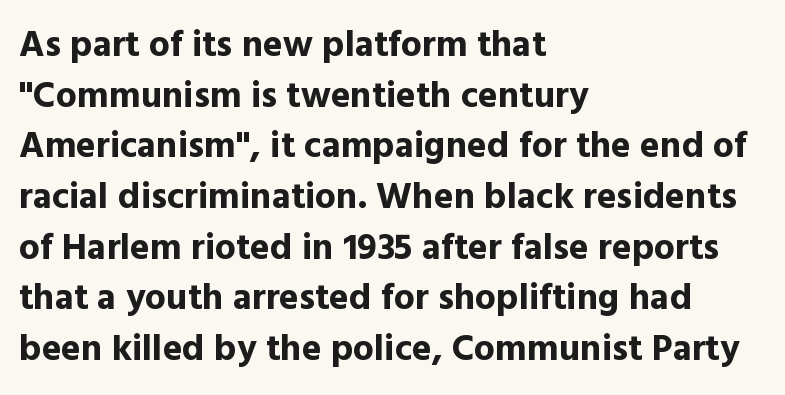
{"serif": "no", "italic": "no", "bold": "yes", "weight": "bold", "width": "normal", "x_height": "medium", "monospaced": "no", "underline": "no", "align": "left", "line_spacing": "normal", "line_spacing_ratio": 1.37, "letter_spacing": "normal", "letter_spacing_em": 0.0, "glyph_px": 37}
